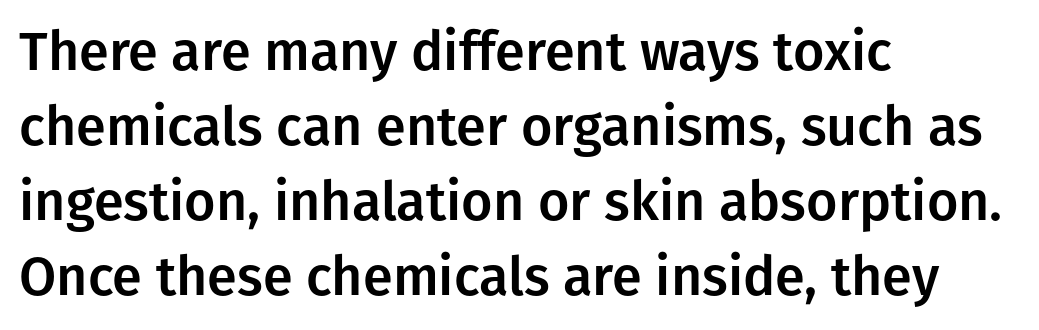
The image shows 54 px sans-serif type, upright; set left-aligned, normal line spacing (1.39x), normal letter spacing, not underlined; low stroke contrast and a medium x-height.
